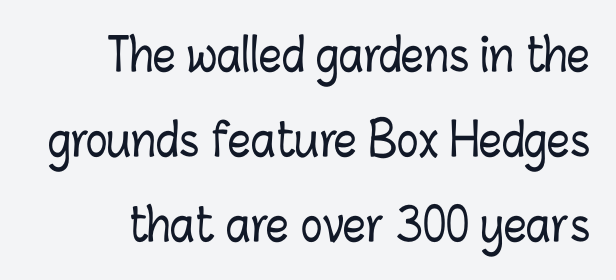
The image shows 45 px condensed type, upright; set line spacing 1.89x, normal letter spacing, not underlined; low stroke contrast and a medium x-height.
